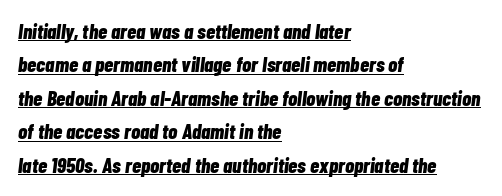
These characters rest on top of a visible drawn line. Style check: oblique. Caption: bold face, heavy strokes. A typesetter would call this leading conventional body-copy spacing. Each word holds together tightly as a unit, with standard inter-letter gaps.
